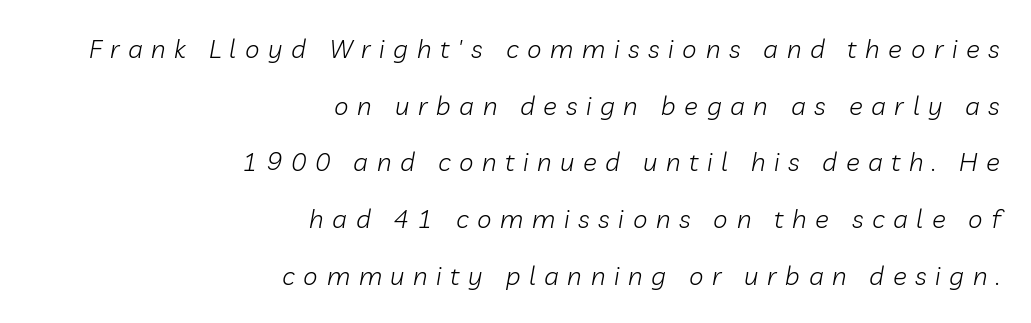
The block of text is sparse from top to bottom, with ample space between rows. The rendering applies a slant to the glyphs. The type is letterspaced generously, with wide tracking. Casual observation: everything's shoved over to the right. Stem width sits at or under what a default text font uses. Descender tails drop into unmarked territory.
